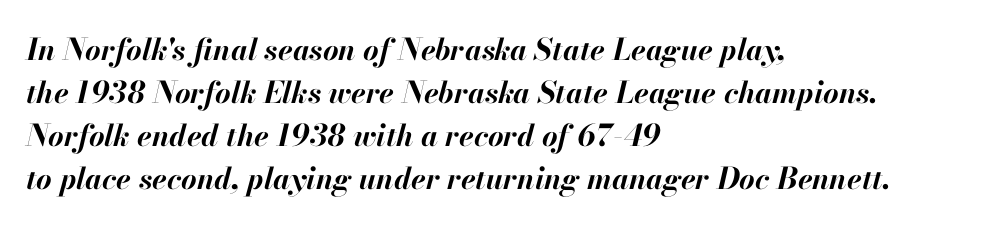
The image shows 30 px bold type, italic (leaning right); set left-aligned, normal line spacing (1.43x), normal letter spacing, not underlined; high stroke contrast and a small x-height.
